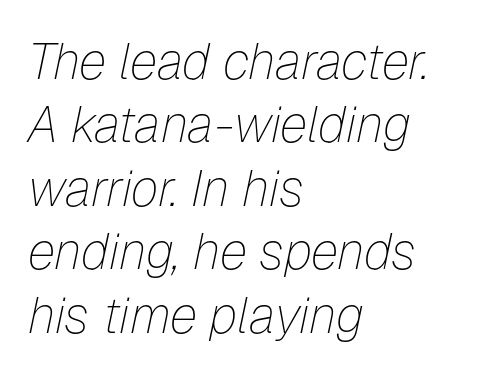
Regarding leading, the lines here are spaced in the standard way. Every character sits at an angle, as italics do. The typesetting does not lean heavy: it is not bold. Plain, unruled lines of type. This sample has the flowing, uneven cadence of proportional lettering.
